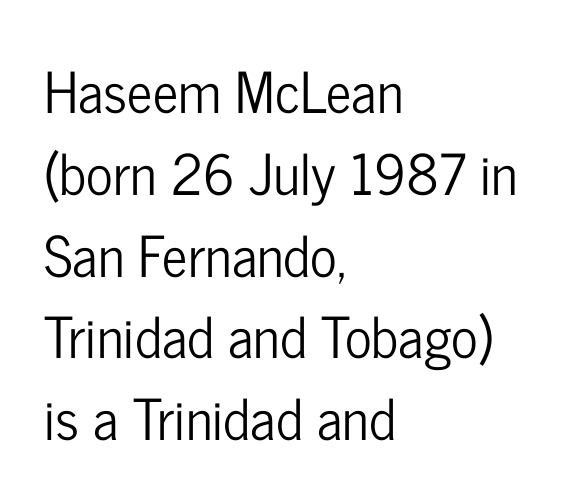
{"serif": "no", "italic": "no", "width": "condensed", "stroke_contrast": "low", "x_height": "medium", "monospaced": "no", "underline": "no", "align": "left", "line_spacing": "normal", "line_spacing_ratio": 1.46, "letter_spacing": "normal", "letter_spacing_em": 0.0, "glyph_px": 56}
